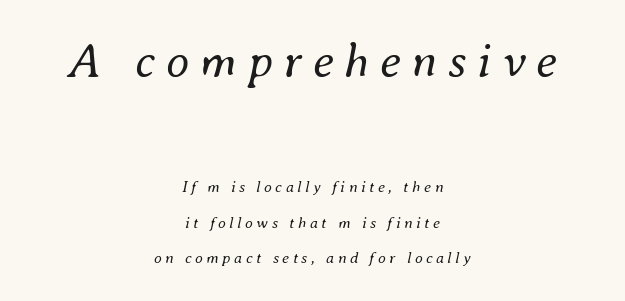
There's an unmistakable incline to the writing here. A centered setting, common on invitations and titles, is used for this passage. This is not heavy type; no bold has been used. A student would notice the top passage is typeset larger than what follows.
